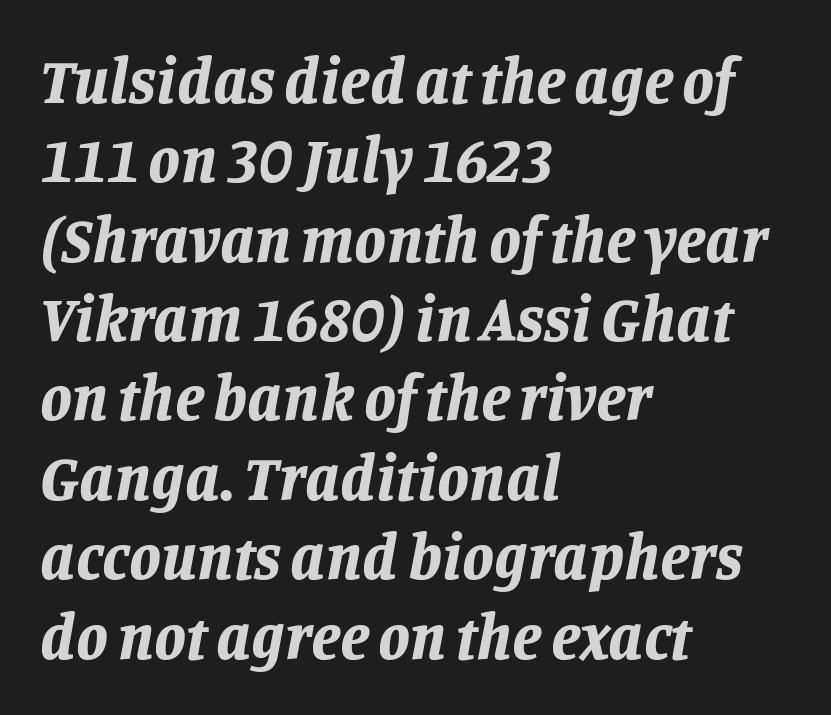
Here the designer chose a conventional face with non-uniform glyph widths. Between one letter and the next there's only the usual sliver of space. The compositor pushed each line to the left boundary. Strokes here are thick enough to call this a true bold.
